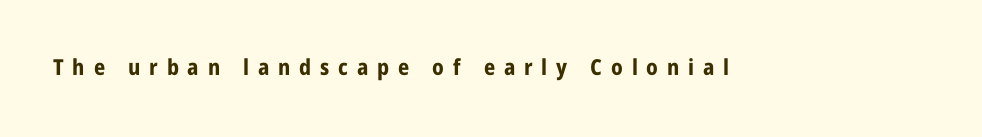
{"italic": "no", "bold": "yes", "underline": "no", "letter_spacing": "wide", "letter_spacing_em": 0.4, "glyph_px": 22}
